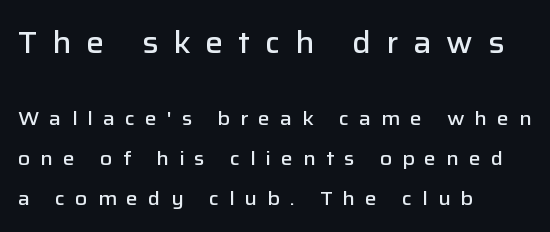
The image shows 30 px semibold sans-serif type, upright; set left-aligned, loose line spacing (2.0x), unusually wide letter spacing (+0.5 em), not underlined; the first (top) block is 1.5x larger; low stroke contrast and a medium x-height.
